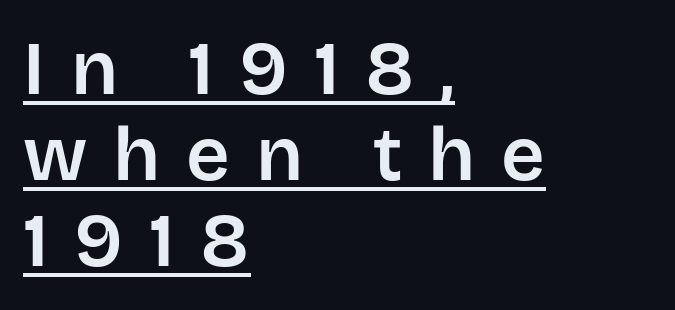
Q: Is the text italic (slanted)? A: No, it is upright.
Q: Is the typeface a serif or a sans-serif typeface? A: Sans-serif.
Q: Is the text underlined? A: Yes.
Q: How is the paragraph aligned? A: Left-aligned.
Q: Is the spacing between letters normal or unusually wide? A: Unusually wide.
Q: Is the spacing between lines tight, normal or loose? A: Tight.
Q: Width (condensed, normal, or wide)? A: Normal.
Q: Stroke contrast? A: Low.
Q: x-height? A: Large.
Q: Monospaced? A: No.
